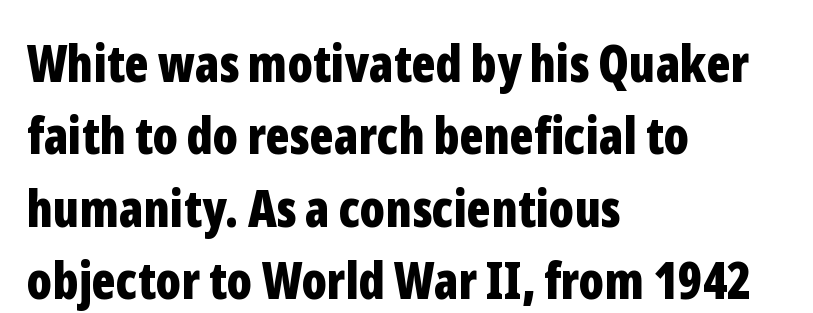
Looks like regular typesetting: each glyph gets only the width it needs. These lines were composed using upright roman letters. No extra tracking has been applied to these lines. The specimen omits any rule beneath the text block's lines. In terms of letterform style, serifs are entirely absent.
